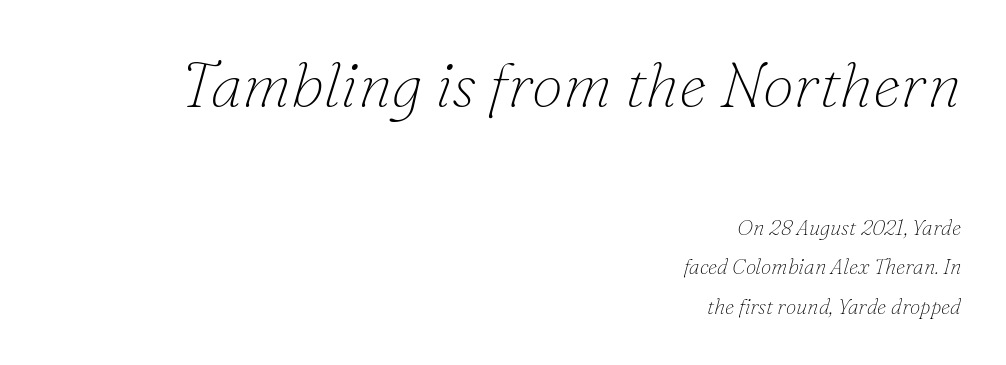
Q: Is the text bold? A: No.
Q: Is the text italic (slanted)? A: Yes, it leans right by about 16 degrees.
Q: Is the typeface a serif or a sans-serif typeface? A: Serif.
Q: Is the text underlined? A: No.
Q: How is the paragraph aligned? A: Right-aligned.
Q: Is the spacing between letters normal or unusually wide? A: Normal.
Q: Which block of text is set in a larger size, the first (top) or the second (bottom)? A: The first (top) one.
Q: Width (condensed, normal, or wide)? A: Normal.
Q: Stroke contrast? A: Low.
Q: x-height? A: Small.
Q: Monospaced? A: No.
